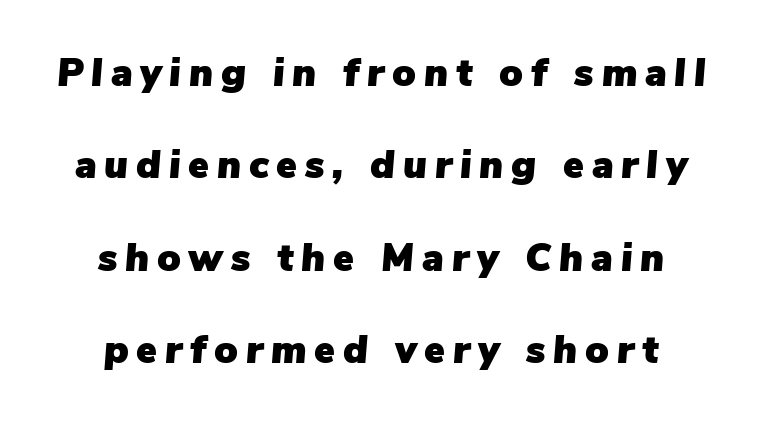
Note the varied advance widths — an 'i' is clearly narrower than an 'm'. Summary of vertical rhythm: relaxed, with wide interline spacing. The face used here has a pronounced slope to its letters. Just letters on the line, the space beneath them empty. What stands out about the letter spacing? Its width — letters are far apart. The passage is arranged like a title page — every line centered.
